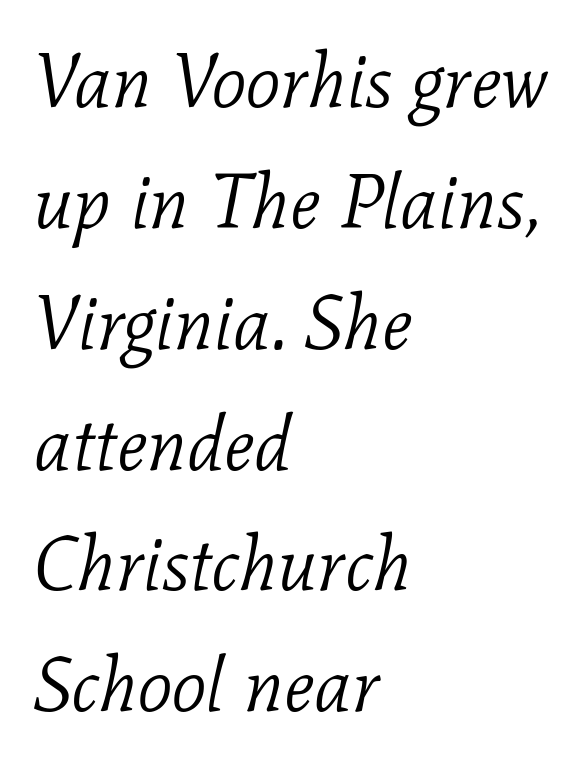
{"serif": "yes", "italic": "yes", "lean": "right", "slant_degrees": 11, "bold": "no", "weight": "light", "width": "normal", "stroke_contrast": "low", "x_height": "medium", "monospaced": "no", "underline": "no", "align": "left", "line_spacing": "normal", "line_spacing_ratio": 1.59, "letter_spacing": "normal", "letter_spacing_em": 0.0, "glyph_px": 76}
